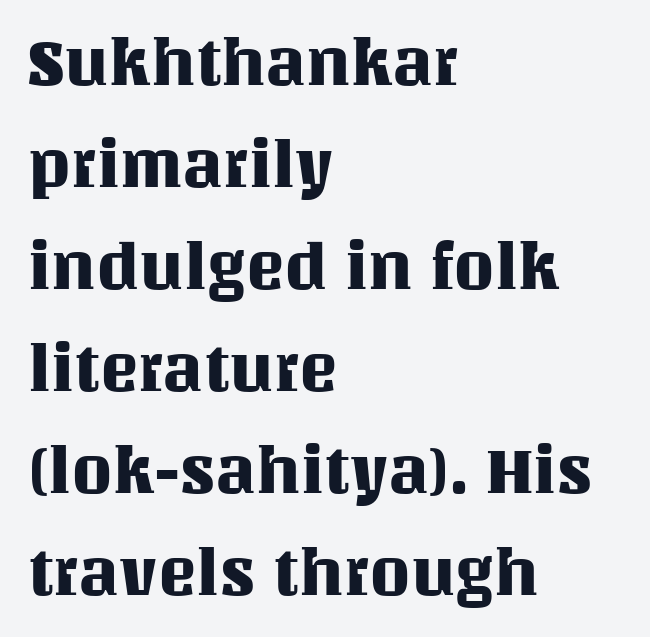
{"italic": "no", "width": "normal", "stroke_contrast": "medium", "x_height": "large", "monospaced": "no", "underline": "no", "align": "left", "line_spacing": "normal", "line_spacing_ratio": 1.57, "letter_spacing": "normal", "letter_spacing_em": 0.0, "glyph_px": 65}
